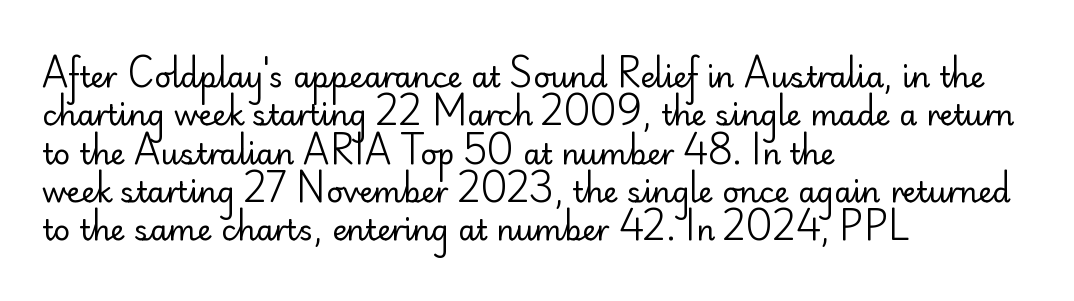
The image shows 29 px regular-weight sans-serif type, upright; set left-aligned, normal line spacing (1.32x), normal letter spacing, not underlined; low stroke contrast and a small x-height.
